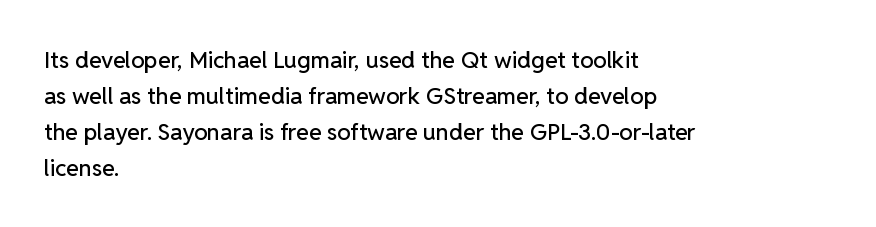
Q: Is the text italic (slanted)? A: No, it is upright.
Q: Is the text underlined? A: No.
Q: How is the paragraph aligned? A: Left-aligned.
Q: Is the spacing between letters normal or unusually wide? A: Normal.
Q: Is the spacing between lines tight, normal or loose? A: Normal.
